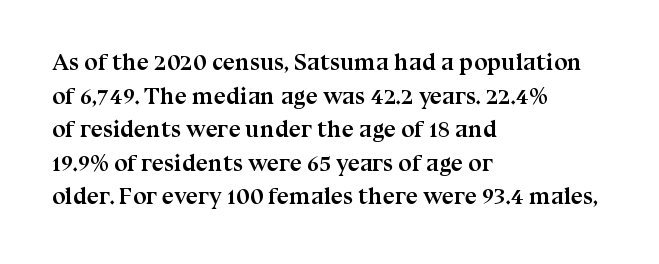
Any mark beneath the type? The region is blank. Regular leading. The face used here is rendered with its standard letterfit. These words are printed bold, with thick strokes throughout. Italic? Not at all — the glyphs are vertical. Left-aligned paragraph, ragged on the right.
